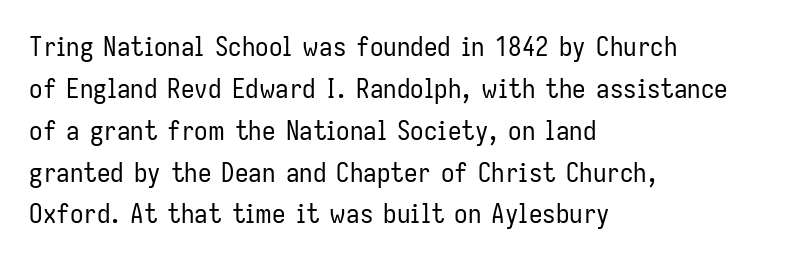
The image shows 27 px text type, upright; set left-aligned, normal line spacing (1.55x), normal letter spacing, not underlined.
